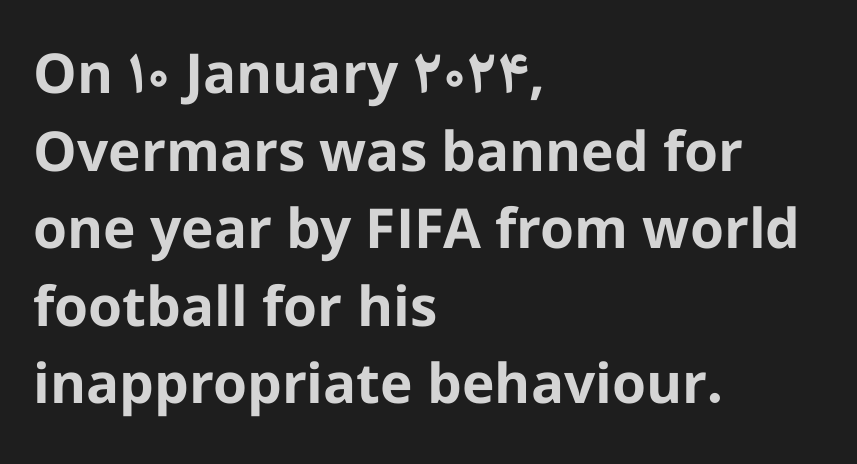
Q: Is the text bold? A: Yes.
Q: Is the text italic (slanted)? A: No, it is upright.
Q: Is the typeface a serif or a sans-serif typeface? A: Sans-serif.
Q: Is the text underlined? A: No.
Q: How is the paragraph aligned? A: Left-aligned.
Q: Is the spacing between letters normal or unusually wide? A: Normal.
Q: Is the spacing between lines tight, normal or loose? A: Normal.
Q: Width (condensed, normal, or wide)? A: Normal.
Q: Stroke contrast? A: Low.
Q: x-height? A: Medium.
Q: Monospaced? A: No.
